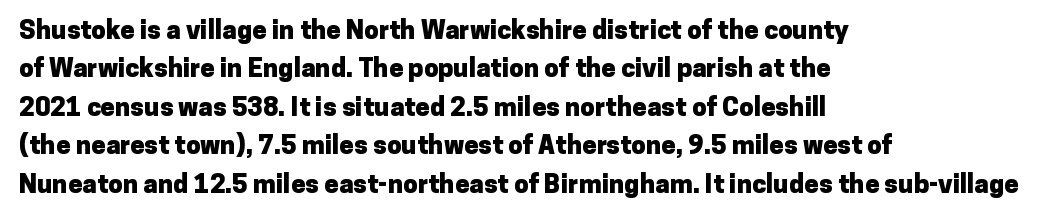
Q: Is the text bold? A: Yes.
Q: Is the text italic (slanted)? A: No, it is upright.
Q: Is the text underlined? A: No.
Q: How is the paragraph aligned? A: Left-aligned.
Q: Is the spacing between letters normal or unusually wide? A: Normal.
Q: Is the spacing between lines tight, normal or loose? A: Normal.
